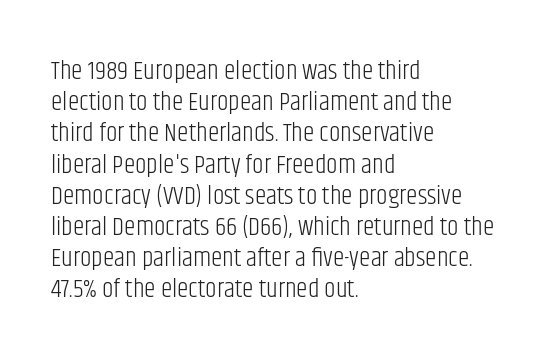
Q: Is the text bold? A: No.
Q: Is the text italic (slanted)? A: No, it is upright.
Q: Is the text underlined? A: No.
Q: How is the paragraph aligned? A: Left-aligned.
Q: Is the spacing between letters normal or unusually wide? A: Normal.
